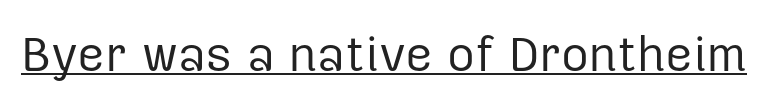
The image shows 48 px regular-weight sans-serif type, upright; set normal letter spacing, underlined; low stroke contrast and a medium x-height.
